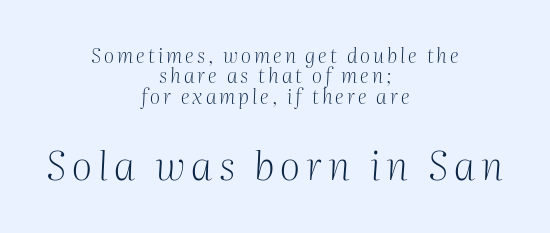
The image shows 40 px light serif type, italic (leaning right); set centered, tight line spacing (1.02x), not underlined; the second (bottom) block is 2.0x larger; medium stroke contrast and a medium x-height.
